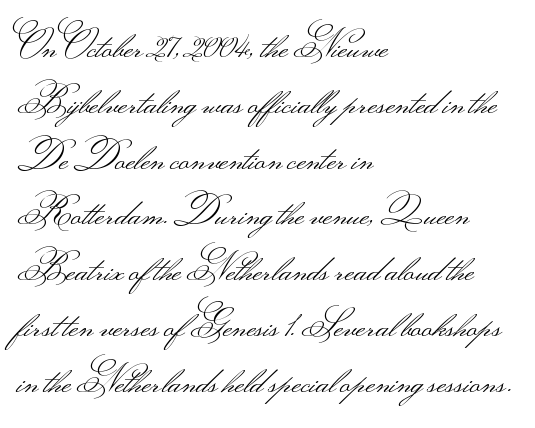
The image shows 36 px light, wide sans-serif type; set left-aligned, normal line spacing (1.55x), normal letter spacing, not underlined; medium stroke contrast.
